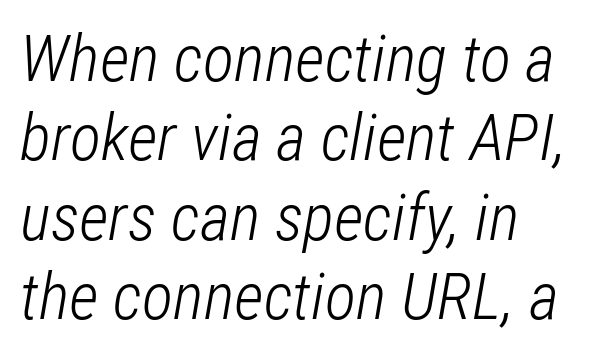
Q: Is the text bold? A: No.
Q: Is the text italic (slanted)? A: Yes, it leans right by about 12 degrees.
Q: Is the text underlined? A: No.
Q: How is the paragraph aligned? A: Left-aligned.
Q: Is the spacing between letters normal or unusually wide? A: Normal.
Q: Width (condensed, normal, or wide)? A: Condensed.
Q: Stroke contrast? A: Low.
Q: x-height? A: Medium.
Q: Monospaced? A: No.
